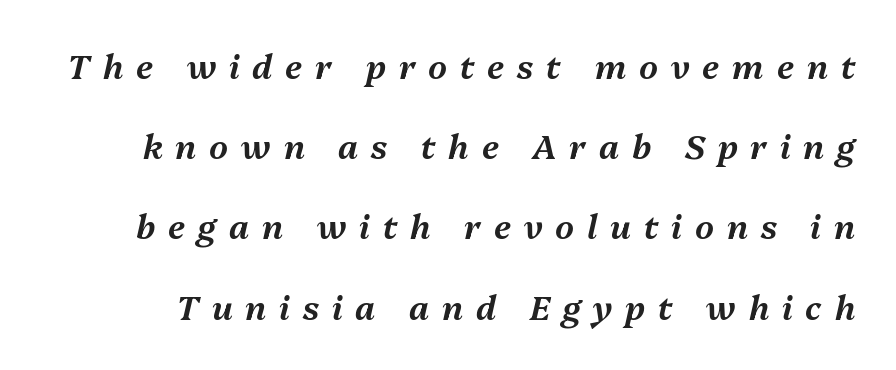
{"italic": "yes", "lean": "right", "slant_degrees": 13, "width": "normal", "stroke_contrast": "medium", "x_height": "medium", "monospaced": "no", "underline": "no", "line_spacing": "loose", "line_spacing_ratio": 2.43, "letter_spacing": "wide", "letter_spacing_em": 0.39, "glyph_px": 33}
